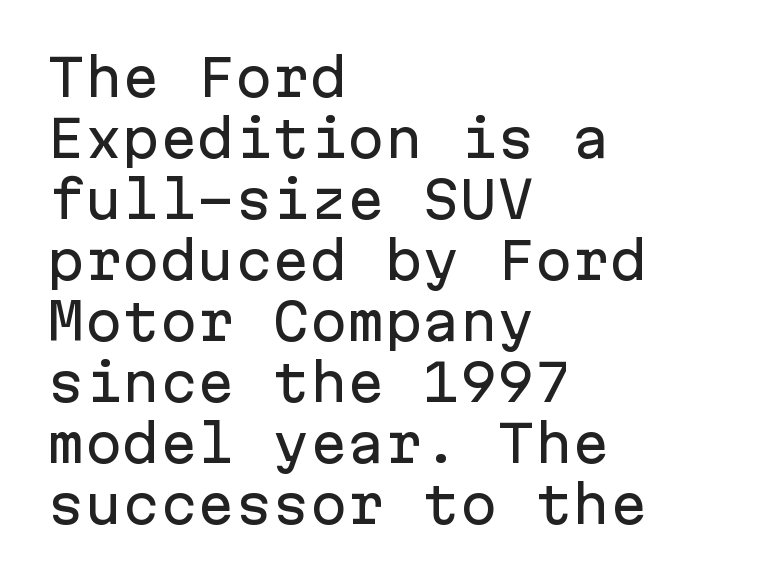
The image shows 50 px sans-serif type, upright, monospaced; set left-aligned, line spacing 1.22x, normal letter spacing, not underlined; low stroke contrast and a medium x-height.
